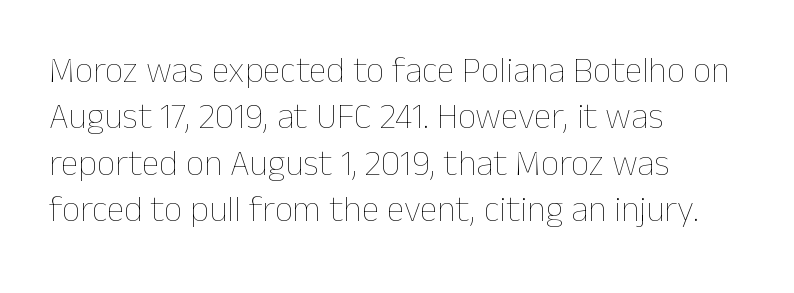
Baseline-to-baseline distance is the conventional proportion of letter height. Is the stroke heavy? The answer is a plain regular-or-lighter. Only glyphs here, with clear space below each row. Observe the ordinary spacing: letters are neighbours, not strangers. These lines are rendered in a variable-pitch font. Horizontally, the lines are justified to the leading edge only.
